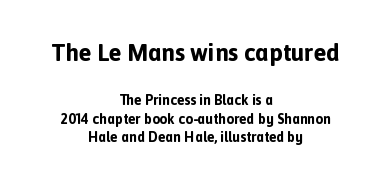
{"italic": "no", "bold": "yes", "underline": "no", "align": "center", "line_spacing": "normal", "line_spacing_ratio": 1.33, "letter_spacing": "normal", "letter_spacing_em": 0.0, "larger_block": "first", "size_ratio": 1.71, "glyph_px": 24}
